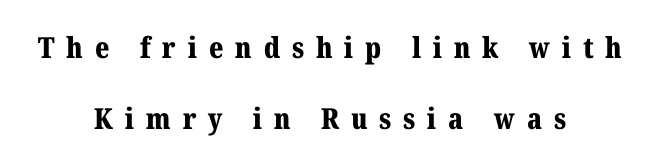
{"serif": "yes", "italic": "no", "bold": "yes", "weight": "bold", "width": "normal", "stroke_contrast": "medium", "x_height": "medium", "monospaced": "no", "underline": "no", "align": "center", "line_spacing": "loose", "line_spacing_ratio": 2.46, "letter_spacing": "wide", "letter_spacing_em": 0.41, "glyph_px": 29}
